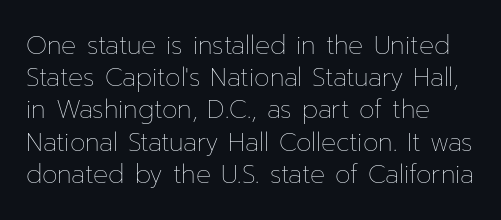
{"italic": "no", "bold": "no", "underline": "no", "line_spacing": "normal", "line_spacing_ratio": 1.29, "letter_spacing": "normal", "letter_spacing_em": 0.0, "glyph_px": 25}
